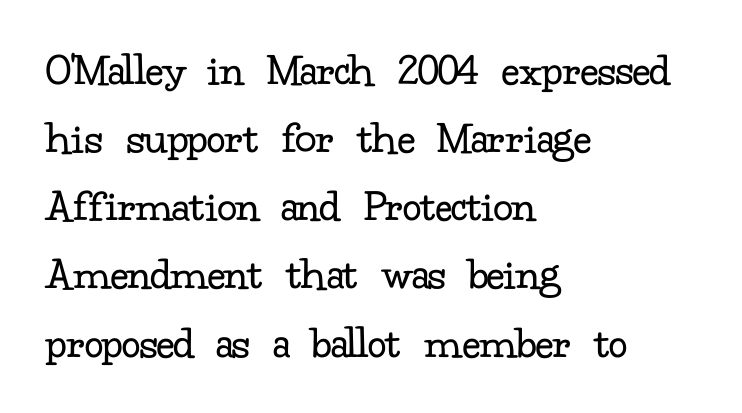
Q: Is the text bold? A: No.
Q: Is the text italic (slanted)? A: No, it is upright.
Q: Is the typeface a serif or a sans-serif typeface? A: Serif.
Q: Is the text underlined? A: No.
Q: How is the paragraph aligned? A: Left-aligned.
Q: Is the spacing between letters normal or unusually wide? A: Normal.
Q: Is the spacing between lines tight, normal or loose? A: Normal.
Q: Width (condensed, normal, or wide)? A: Normal.
Q: Stroke contrast? A: Low.
Q: x-height? A: Small.
Q: Monospaced? A: No.
